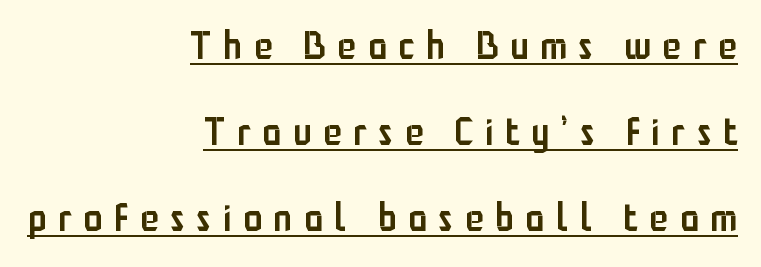
The image shows 38 px semibold, condensed sans-serif type, upright; set right-aligned, loose line spacing (2.26x), unusually wide letter spacing (+0.31 em), underlined; low stroke contrast and a medium x-height.
